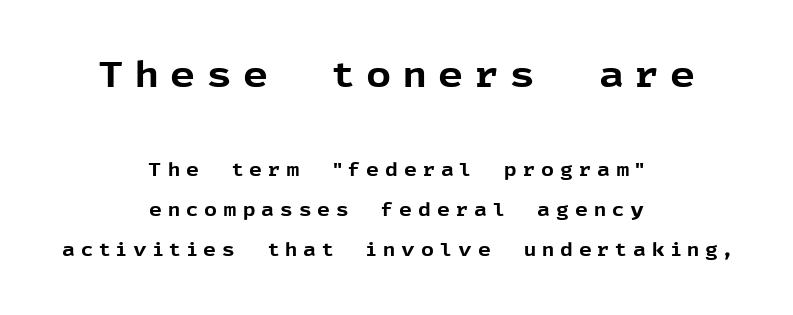
{"serif": "no", "italic": "no", "bold": "yes", "weight": "bold", "width": "normal", "x_height": "medium", "monospaced": "no", "underline": "no", "align": "center", "line_spacing": "loose", "line_spacing_ratio": 2.21, "letter_spacing": "wide", "letter_spacing_em": 0.33, "larger_block": "first", "size_ratio": 1.94, "glyph_px": 35}
